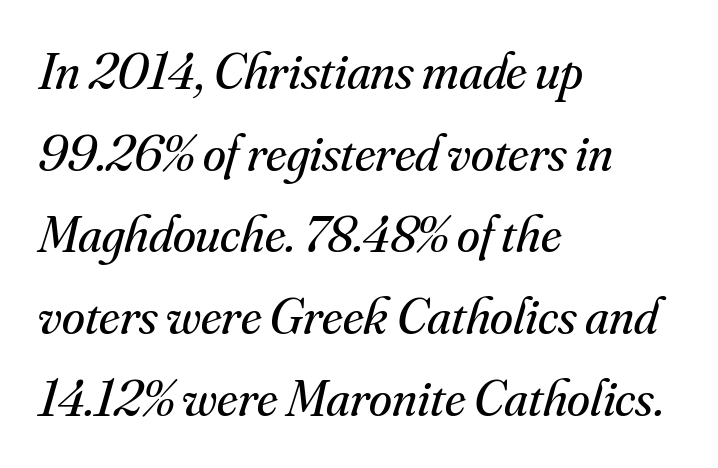
Words float on clear page, feet unadorned. These lines are rendered in a variable-pitch font. Students, note that the glyphs here touch the page at normal intervals. Think standard paragraph weight, or any step lighter than that. The designer went with a serif here, giving each stem small feet.
